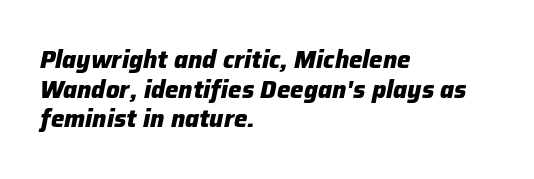
{"italic": "yes", "lean": "right", "slant_degrees": 12, "bold": "yes", "underline": "no", "align": "left", "line_spacing_ratio": 1.23, "letter_spacing": "normal", "letter_spacing_em": 0.0, "glyph_px": 24}
